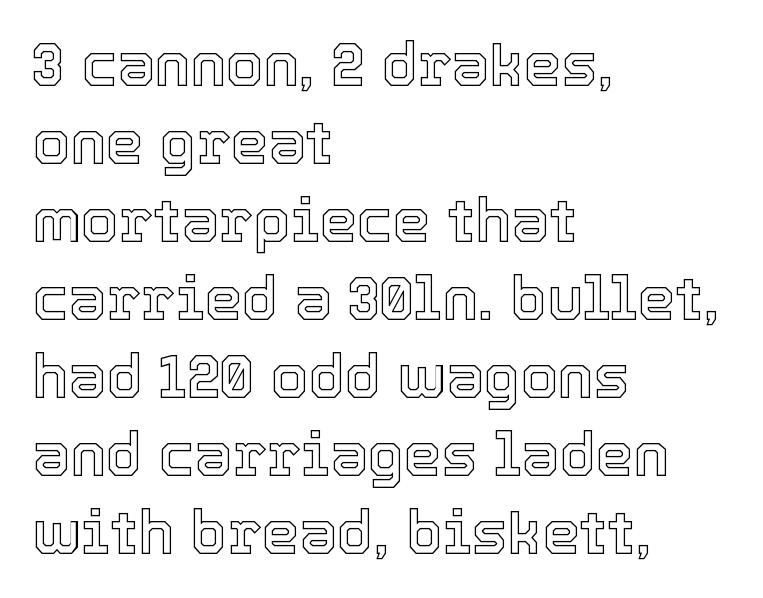
{"italic": "no", "width": "normal", "x_height": "medium", "monospaced": "no", "underline": "no", "align": "left", "line_spacing": "normal", "line_spacing_ratio": 1.3, "letter_spacing": "normal", "letter_spacing_em": 0.0, "glyph_px": 60}
